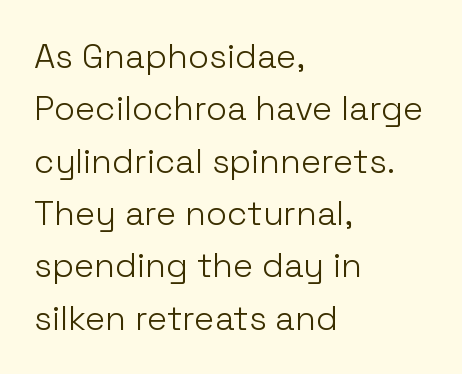
{"serif": "no", "italic": "no", "bold": "no", "weight": "light", "width": "normal", "stroke_contrast": "low", "x_height": "medium", "monospaced": "no", "underline": "no", "align": "left", "line_spacing": "normal", "line_spacing_ratio": 1.54, "letter_spacing": "normal", "letter_spacing_em": 0.0, "glyph_px": 34}
